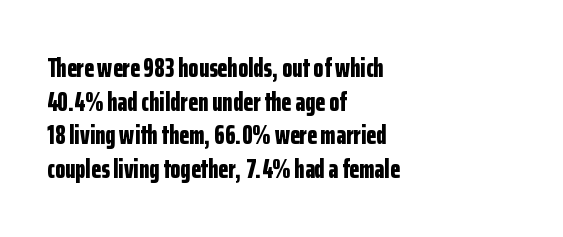
{"italic": "no", "bold": "yes", "underline": "no", "align": "left", "line_spacing": "normal", "line_spacing_ratio": 1.29, "letter_spacing": "normal", "letter_spacing_em": 0.0, "glyph_px": 26}
